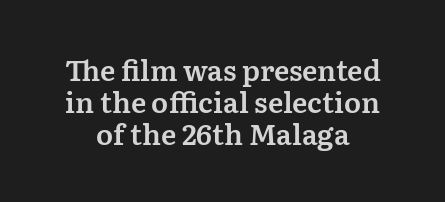
Q: Is the text italic (slanted)? A: No, it is upright.
Q: Is the typeface a serif or a sans-serif typeface? A: Serif.
Q: Is the text underlined? A: No.
Q: How is the paragraph aligned? A: Centered.
Q: Is the spacing between letters normal or unusually wide? A: Normal.
Q: Is the spacing between lines tight, normal or loose? A: Tight.
Q: Width (condensed, normal, or wide)? A: Normal.
Q: Stroke contrast? A: Medium.
Q: x-height? A: Medium.
Q: Monospaced? A: No.
